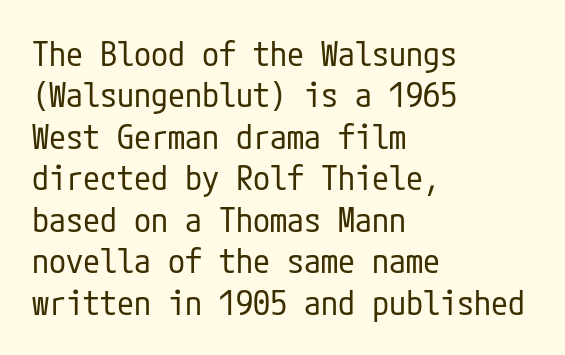
A typesetter would mark this as roman, not italic. Caption: multi-line text, flush left, ragged right. No extra ink here — the face is not bold. Observe the absence of serifs on each vertical stroke in this sample.
